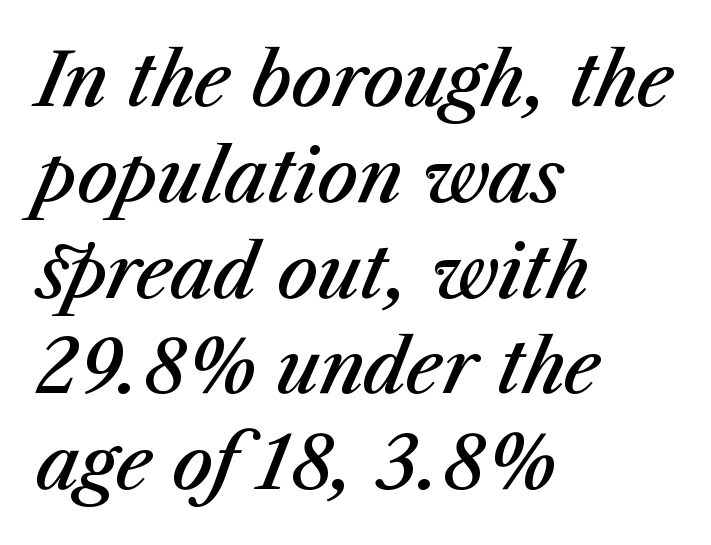
Q: Is the text bold? A: Semi-bold.
Q: Is the text italic (slanted)? A: Yes, it leans right by about 23 degrees.
Q: Is the text underlined? A: No.
Q: How is the paragraph aligned? A: Left-aligned.
Q: Is the spacing between letters normal or unusually wide? A: Normal.
Q: Is the spacing between lines tight, normal or loose? A: Normal.
Q: Width (condensed, normal, or wide)? A: Normal.
Q: Stroke contrast? A: Medium.
Q: x-height? A: Medium.
Q: Monospaced? A: No.
